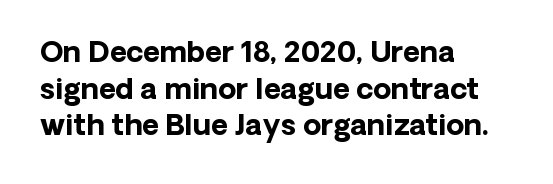
{"serif": "no", "italic": "no", "bold": "yes", "weight": "bold", "width": "normal", "stroke_contrast": "low", "x_height": "medium", "monospaced": "no", "underline": "no", "align": "left", "line_spacing": "normal", "line_spacing_ratio": 1.26, "letter_spacing": "normal", "letter_spacing_em": 0.0, "glyph_px": 29}
